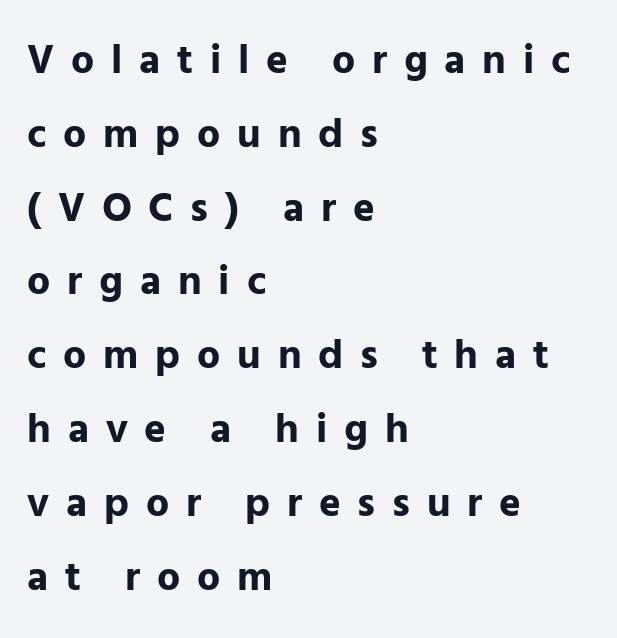
Tall strokes in this sample are plumb rather than angled. The space directly below the letters is spotless. Does the type have serifs? No, each stem ends abruptly. Line beginnings align vertically; line endings do not. Caption: bold face, heavy strokes. The face used here is proportionally spaced, like ordinary book or web type.
